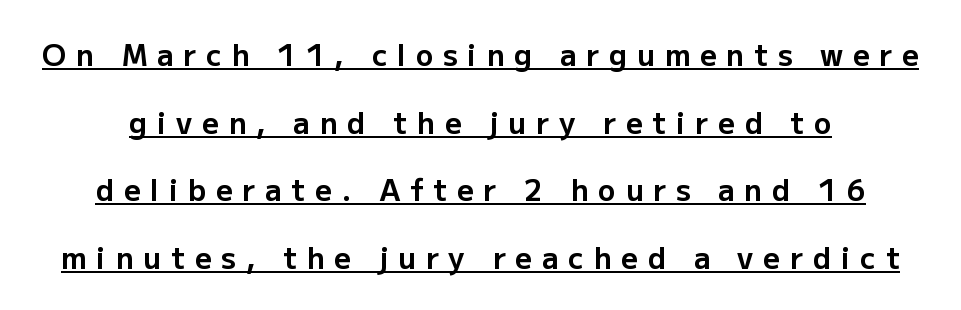
Q: Is the text bold? A: Yes.
Q: Is the text italic (slanted)? A: No, it is upright.
Q: Is the typeface a serif or a sans-serif typeface? A: Sans-serif.
Q: Is the text underlined? A: Yes.
Q: Is the spacing between letters normal or unusually wide? A: Unusually wide.
Q: Is the spacing between lines tight, normal or loose? A: Loose.
Q: Width (condensed, normal, or wide)? A: Normal.
Q: Stroke contrast? A: Low.
Q: x-height? A: Medium.
Q: Monospaced? A: No.
